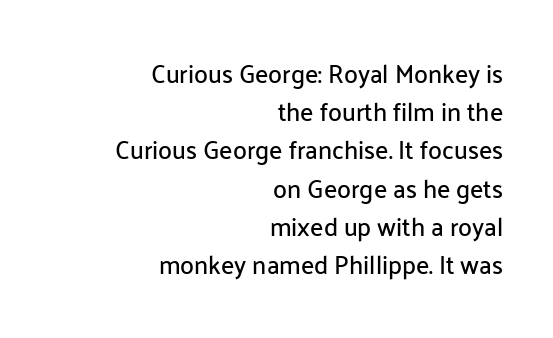
{"italic": "no", "underline": "no", "align": "right", "line_spacing": "normal", "line_spacing_ratio": 1.53, "letter_spacing": "normal", "letter_spacing_em": 0.0, "glyph_px": 25}
